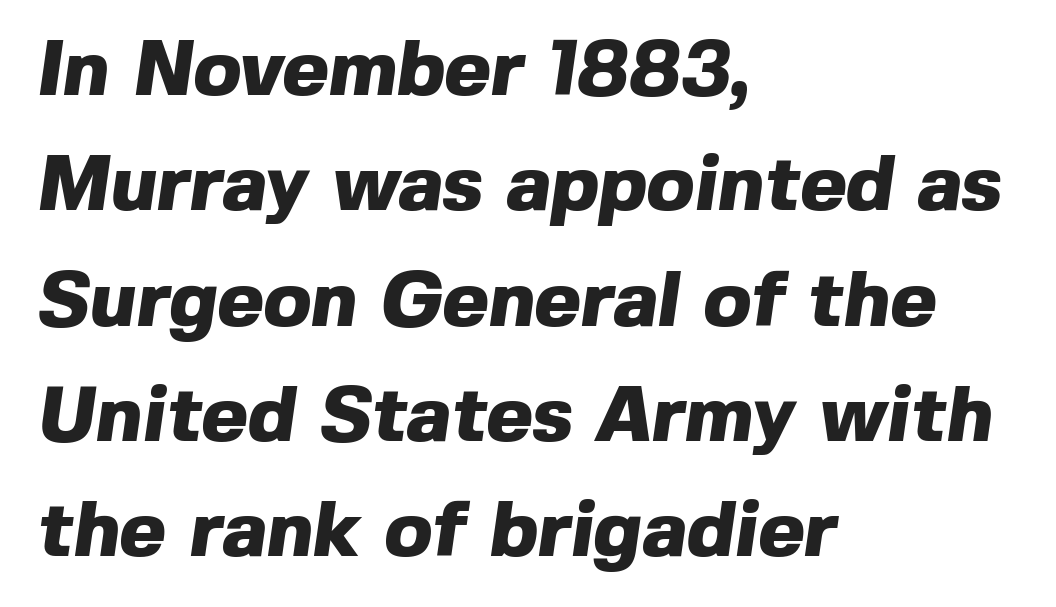
{"serif": "no", "bold": "yes", "weight": "heavy", "width": "normal", "x_height": "medium", "monospaced": "no", "underline": "no", "align": "left", "line_spacing": "normal", "line_spacing_ratio": 1.46, "letter_spacing": "normal", "letter_spacing_em": 0.0, "glyph_px": 79}
